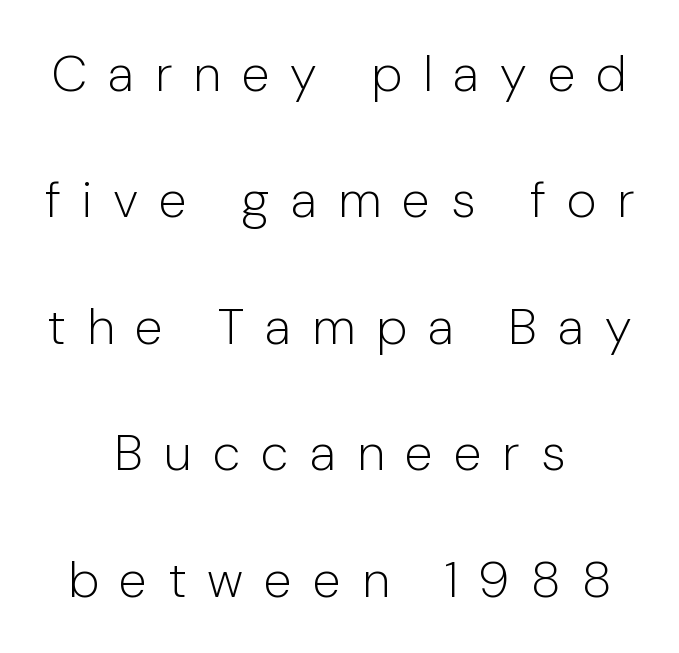
Weight: not bold — regular or lighter. Italic: no, the glyphs are upright roman. Font category for this specimen: sans-serif. The space beneath each line is pristine and unruled. Horizontal bands of white between lines are thick stripes.
